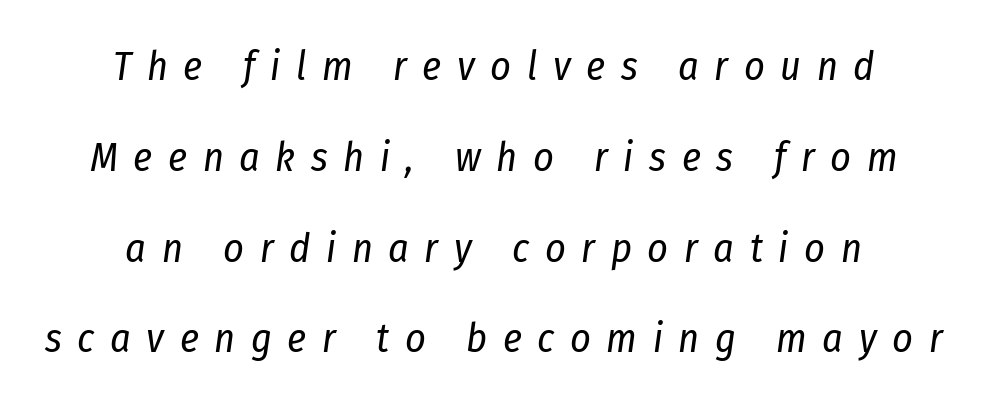
The leading is generous, giving the passage an open texture. Nothing heavy about these letters — not bold at all. Quick note: underline off. These lines have a slow, spaced-out rhythm from letter to letter. Italic? Definitely — the glyphs are oblique. You could not count columns in this text — the font is proportionally spaced.
